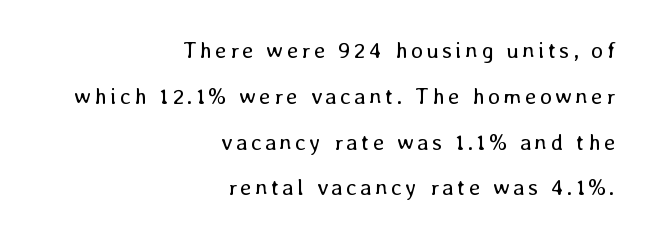
{"italic": "no", "bold": "no", "underline": "no", "align": "right", "line_spacing": "loose", "line_spacing_ratio": 1.99, "glyph_px": 23}
